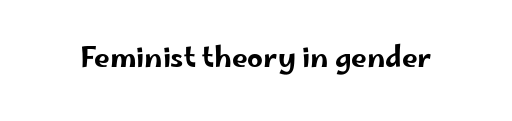
The space beneath each line is pristine and unruled. You can tell it's not italic because the verticals are truly vertical. Compared with typical body copy, the letter spacing here is the same. You could not count columns in this text — the font is proportionally spaced.
